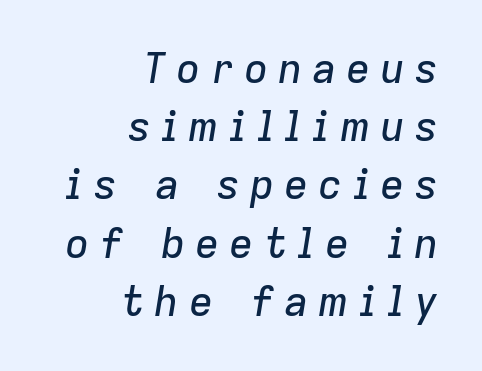
Q: Is the text italic (slanted)? A: Yes, it leans right by about 9 degrees.
Q: Is the text underlined? A: No.
Q: How is the paragraph aligned? A: Right-aligned.
Q: Is the spacing between letters normal or unusually wide? A: Unusually wide.
Q: Is the spacing between lines tight, normal or loose? A: Normal.
Q: Width (condensed, normal, or wide)? A: Normal.
Q: Stroke contrast? A: Low.
Q: x-height? A: Medium.
Q: Monospaced? A: No.
